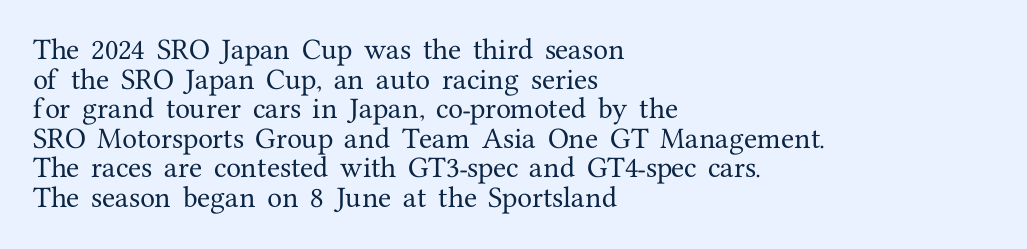
The image shows 24 px text type, upright; set left-aligned, line spacing 1.23x, normal letter spacing, not underlined.
